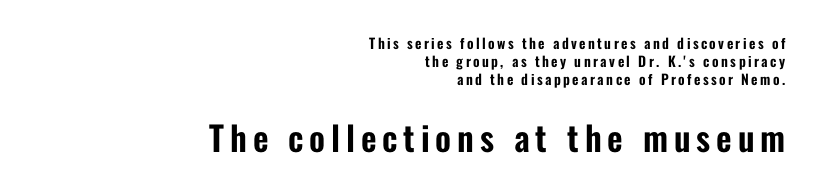
The paragraph shown leans on its right margin. Reading down the column, the eye jumps a familiar distance to each next line. These lines are composed in type without serifs. The following chunk of copy outweighs the initial chunk in type size. The face used here is proportionally spaced, like ordinary book or web type.
